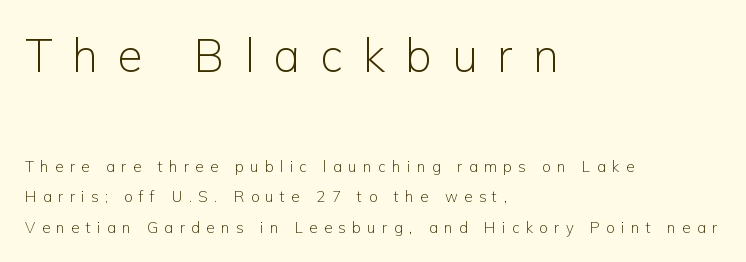
{"serif": "no", "italic": "no", "bold": "no", "weight": "light", "width": "normal", "stroke_contrast": "low", "x_height": "medium", "monospaced": "no", "underline": "no", "align": "left", "line_spacing": "loose", "line_spacing_ratio": 2.04, "letter_spacing": "wide", "letter_spacing_em": 0.43, "larger_block": "first", "size_ratio": 3.07, "glyph_px": 46}
